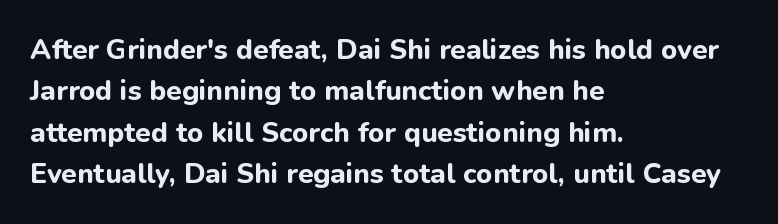
{"serif": "no", "italic": "no", "bold": "yes", "weight": "bold", "width": "normal", "stroke_contrast": "low", "x_height": "medium", "monospaced": "no", "underline": "no", "align": "left", "line_spacing": "normal", "line_spacing_ratio": 1.48, "letter_spacing": "normal", "letter_spacing_em": 0.0, "glyph_px": 28}
